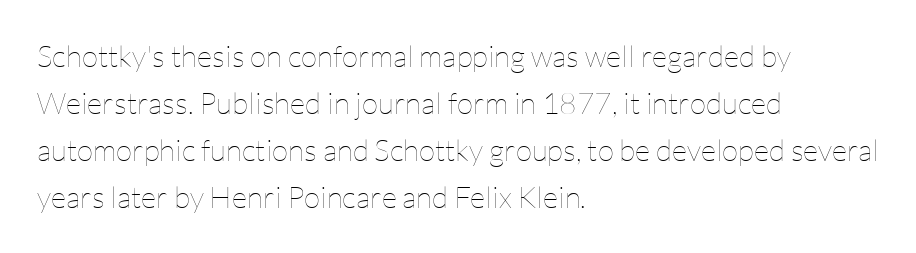
The typesetting does not lean heavy: it is not bold. Spacing verdict: proportional, widths tailored to each character. Italic? Not at all — the glyphs are vertical. These lines are set flush left with a ragged right edge. Students, observe: this is what conventionally led text looks like. Look at the tracking — it's just the regular setting, nothing added.
